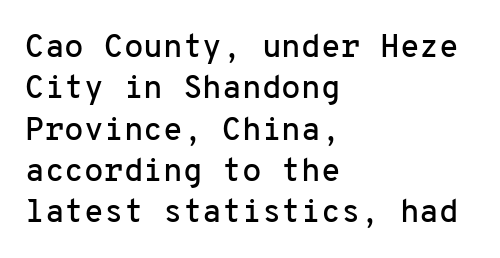
{"serif": "no", "italic": "no", "width": "normal", "stroke_contrast": "low", "x_height": "medium", "monospaced": "yes", "underline": "no", "align": "left", "line_spacing": "normal", "line_spacing_ratio": 1.29, "letter_spacing": "normal", "letter_spacing_em": 0.0, "glyph_px": 32}
